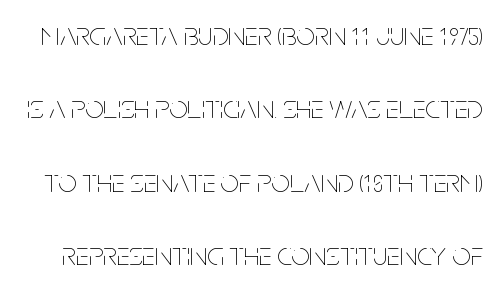
The image shows 33 px thin, condensed type, upright; set loose line spacing (2.22x), normal letter spacing, not underlined; low stroke contrast and a large x-height.
